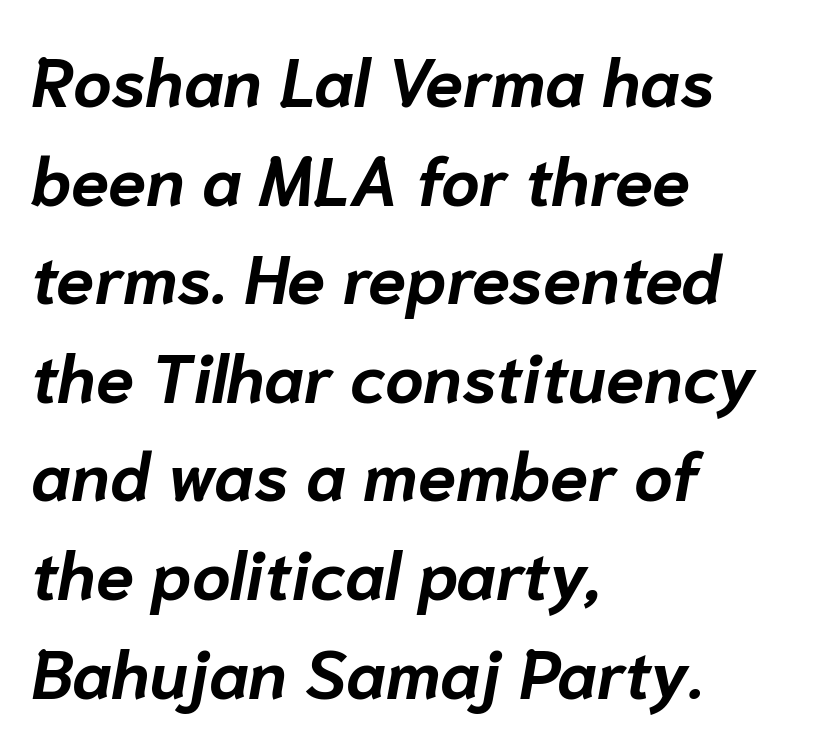
{"italic": "yes", "lean": "right", "slant_degrees": 10, "bold": "yes", "weight": "bold", "width": "normal", "stroke_contrast": "low", "x_height": "medium", "monospaced": "no", "underline": "no", "align": "left", "line_spacing": "normal", "line_spacing_ratio": 1.45, "letter_spacing": "normal", "letter_spacing_em": 0.0, "glyph_px": 68}
